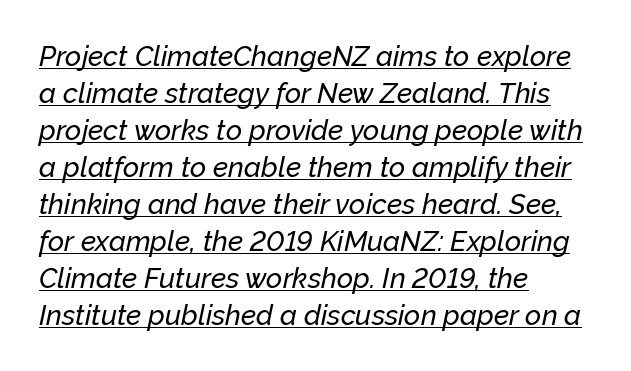
Is this a fixed-width face? No — the glyphs have proportional, varying widths. Horizontal bands of white between lines are of average thickness. Spacing between characters is what you'd get straight out of the box. The paragraph has a hard left edge and a soft right edge.
